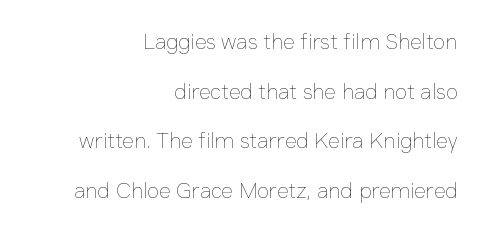
{"italic": "no", "bold": "no", "underline": "no", "align": "right", "line_spacing": "loose", "line_spacing_ratio": 2.26, "letter_spacing": "normal", "letter_spacing_em": 0.0, "glyph_px": 22}
